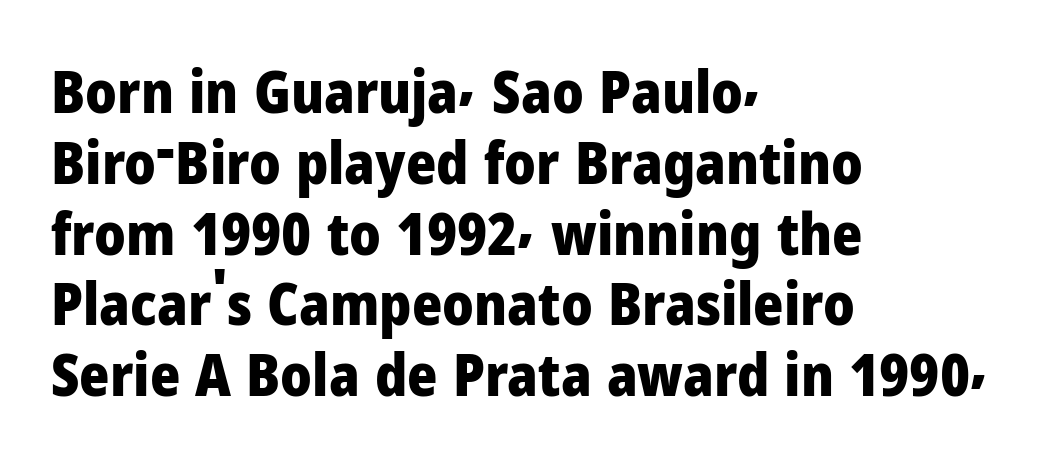
The image shows 58 px heavy sans-serif type, upright; set left-aligned, line spacing 1.22x, normal letter spacing, not underlined; low stroke contrast and a medium x-height.
